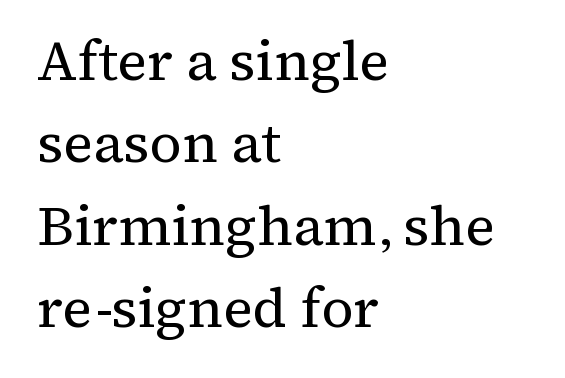
The image shows 56 px regular-weight serif type, upright; set left-aligned, normal line spacing (1.47x), normal letter spacing, not underlined; medium stroke contrast and a medium x-height.
